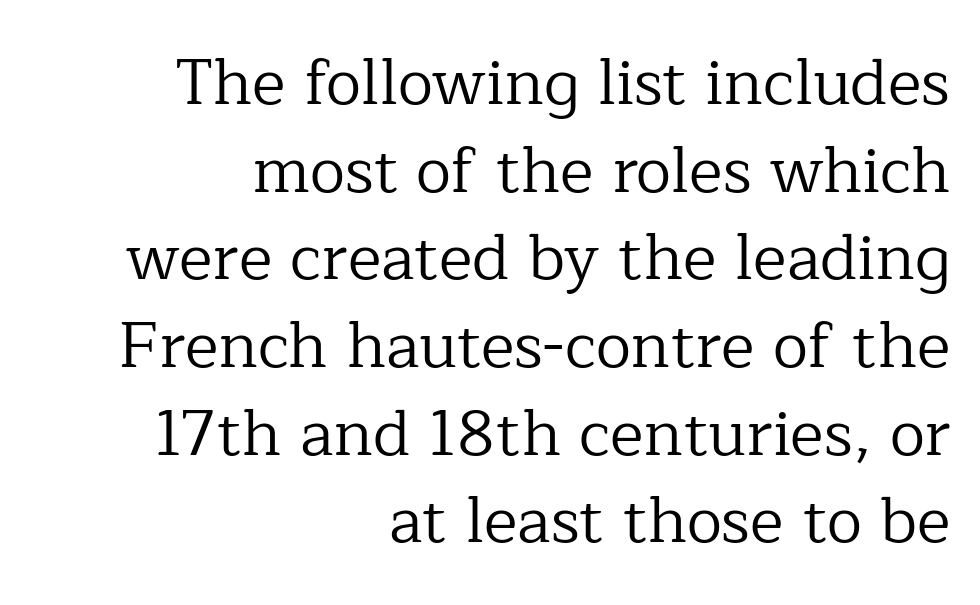
Each letter keeps its own natural width here, so spacing adapts to shape. Just letters on the line, the space beneath them empty. The type family on display is of the serif kind. The weight tops out at a normal text grade. If you measured baseline to baseline, you'd find a middling distance.
